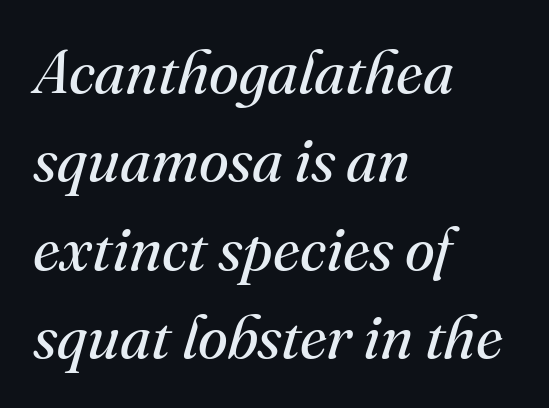
Q: Is the text bold? A: No.
Q: Is the text italic (slanted)? A: Yes, it leans right by about 16 degrees.
Q: Is the typeface a serif or a sans-serif typeface? A: Serif.
Q: Is the text underlined? A: No.
Q: How is the paragraph aligned? A: Left-aligned.
Q: Is the spacing between letters normal or unusually wide? A: Normal.
Q: Is the spacing between lines tight, normal or loose? A: Normal.
Q: Width (condensed, normal, or wide)? A: Normal.
Q: Stroke contrast? A: Medium.
Q: x-height? A: Small.
Q: Monospaced? A: No.
